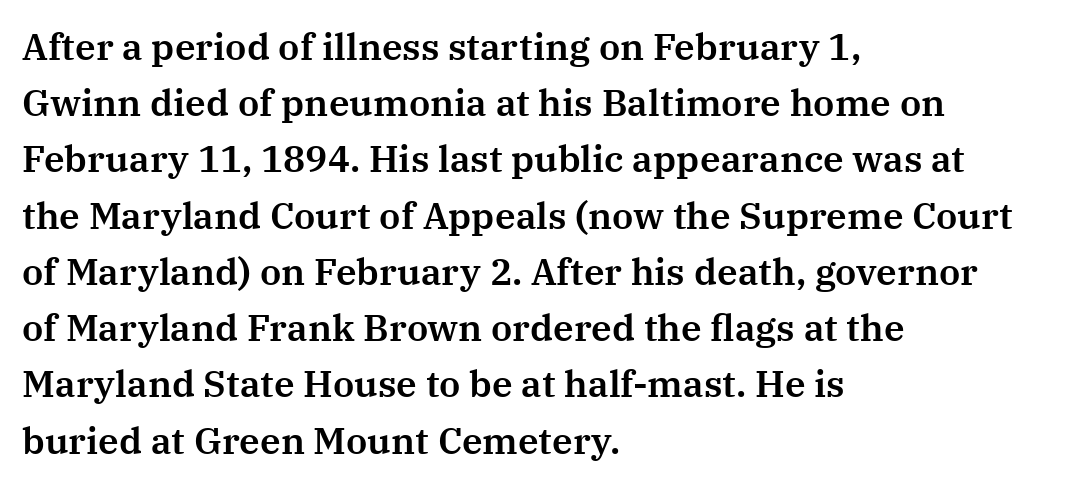
{"serif": "yes", "italic": "no", "width": "normal", "stroke_contrast": "medium", "x_height": "medium", "monospaced": "no", "underline": "no", "align": "left", "line_spacing": "normal", "line_spacing_ratio": 1.52, "letter_spacing": "normal", "letter_spacing_em": 0.0, "glyph_px": 37}
